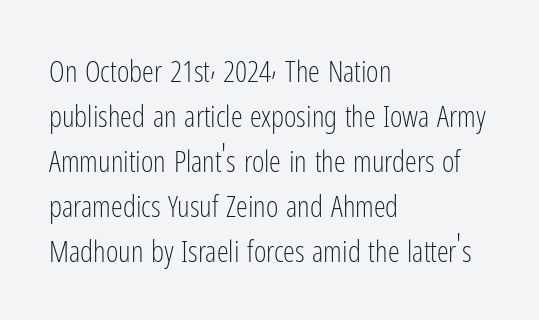
Standard letterfit; no display-style spreading of the glyphs. Caption: face not bold, strokes unweighted. Quick note: interline space is typical. Note the varied advance widths — an 'i' is clearly narrower than an 'm'.
